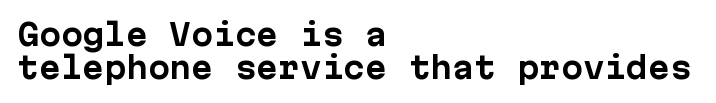
Check where the strokes stop: nothing finishes them off — pure sans. The zone under the glyphs is completely vacant. Short and long lines alike share a common starting point at left. The letterforms sit shoulder to shoulder at normal distance. Thick stems and heavy bowls — unmistakably bold. The lettering holds an erect, upright posture throughout.
